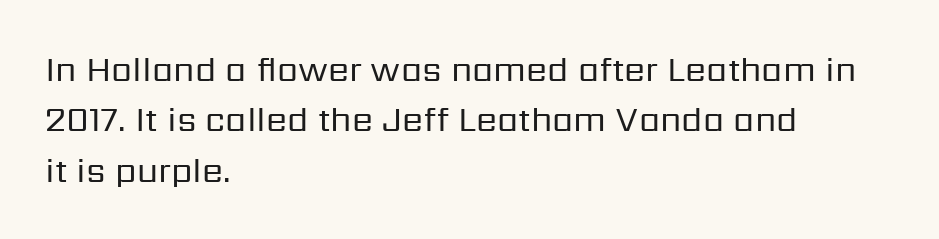
How would I describe the line gaps? Plain and ordinary. The string is rendered with underlining switched off. These lines are set flush left with a ragged right edge. How are the letters spaced? Ordinarily, with no added tracking. The font's upright variant was chosen for this text. The rendering uses natural spacing where letterforms have individual widths.
